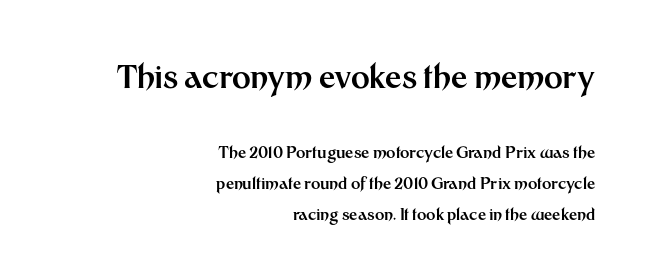
Q: Is the text bold? A: Yes.
Q: Is the text italic (slanted)? A: No, it is upright.
Q: Is the typeface a serif or a sans-serif typeface? A: Sans-serif.
Q: Is the text underlined? A: No.
Q: How is the paragraph aligned? A: Right-aligned.
Q: Is the spacing between letters normal or unusually wide? A: Normal.
Q: Is the spacing between lines tight, normal or loose? A: Loose.
Q: Which block of text is set in a larger size, the first (top) or the second (bottom)? A: The first (top) one.
Q: Width (condensed, normal, or wide)? A: Normal.
Q: Stroke contrast? A: Medium.
Q: x-height? A: Medium.
Q: Monospaced? A: No.
